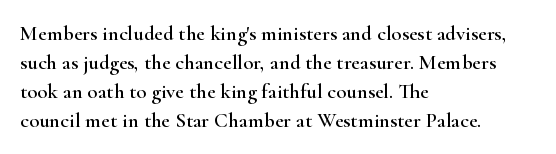
Q: Is the text italic (slanted)? A: No, it is upright.
Q: Is the text underlined? A: No.
Q: How is the paragraph aligned? A: Left-aligned.
Q: Is the spacing between letters normal or unusually wide? A: Normal.
Q: Is the spacing between lines tight, normal or loose? A: Normal.
